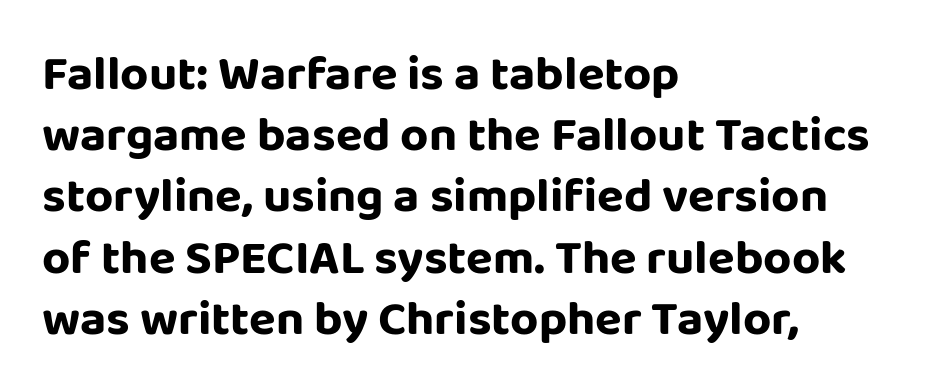
{"serif": "no", "italic": "no", "width": "normal", "stroke_contrast": "low", "x_height": "large", "monospaced": "no", "underline": "no", "align": "left", "line_spacing": "normal", "line_spacing_ratio": 1.25, "letter_spacing": "normal", "letter_spacing_em": 0.0, "glyph_px": 49}
